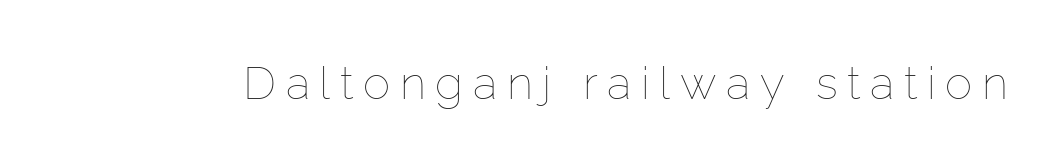
The image shows 46 px thin type, upright; set unusually wide letter spacing (+0.21 em), not underlined; low stroke contrast and a medium x-height.
